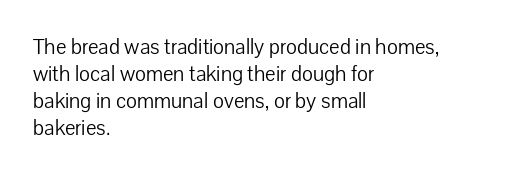
Q: Is the text bold? A: No.
Q: Is the text italic (slanted)? A: No, it is upright.
Q: Is the text underlined? A: No.
Q: How is the paragraph aligned? A: Left-aligned.
Q: Is the spacing between letters normal or unusually wide? A: Normal.
Q: Is the spacing between lines tight, normal or loose? A: Normal.
